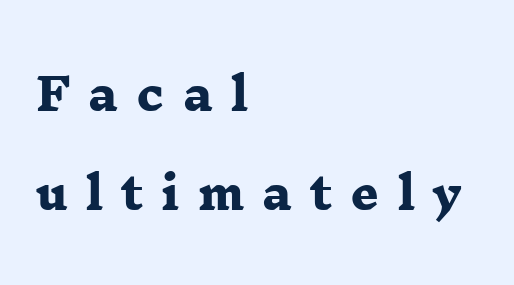
Q: Is the text bold? A: Yes.
Q: Is the typeface a serif or a sans-serif typeface? A: Serif.
Q: Is the text underlined? A: No.
Q: How is the paragraph aligned? A: Left-aligned.
Q: Is the spacing between letters normal or unusually wide? A: Unusually wide.
Q: Is the spacing between lines tight, normal or loose? A: Loose.
Q: Width (condensed, normal, or wide)? A: Wide.
Q: Stroke contrast? A: Low.
Q: x-height? A: Medium.
Q: Monospaced? A: No.
